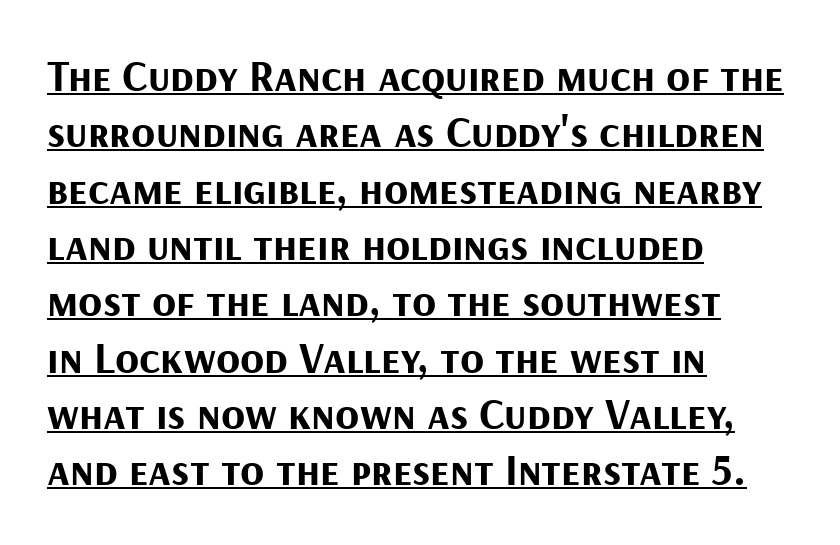
The image shows 44 px bold sans-serif type, upright; set left-aligned, normal line spacing (1.28x), normal letter spacing, underlined; medium stroke contrast and a medium x-height.
